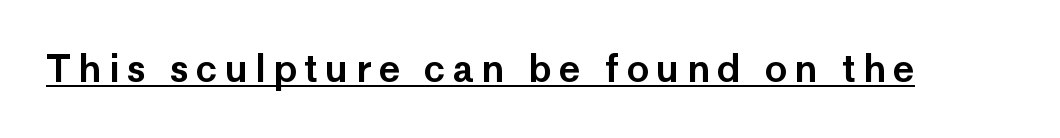
{"serif": "no", "italic": "no", "width": "normal", "stroke_contrast": "low", "x_height": "medium", "monospaced": "no", "underline": "yes", "letter_spacing": "wide", "letter_spacing_em": 0.2, "glyph_px": 37}
